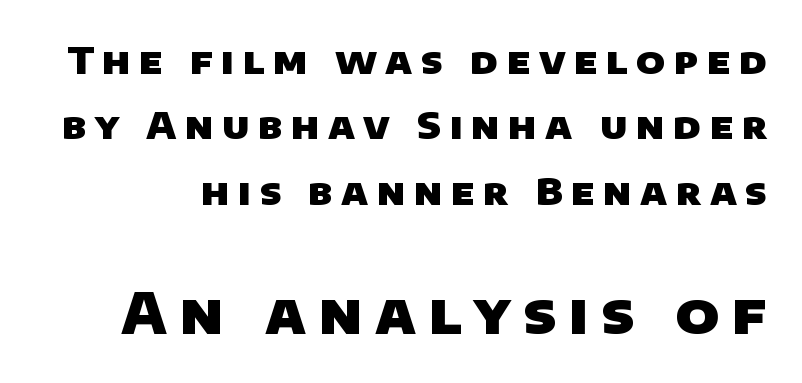
{"serif": "no", "bold": "yes", "weight": "heavy", "width": "normal", "stroke_contrast": "low", "x_height": "large", "monospaced": "no", "underline": "no", "line_spacing_ratio": 1.77, "letter_spacing": "wide", "letter_spacing_em": 0.23, "larger_block": "second", "size_ratio": 1.51, "glyph_px": 56}
